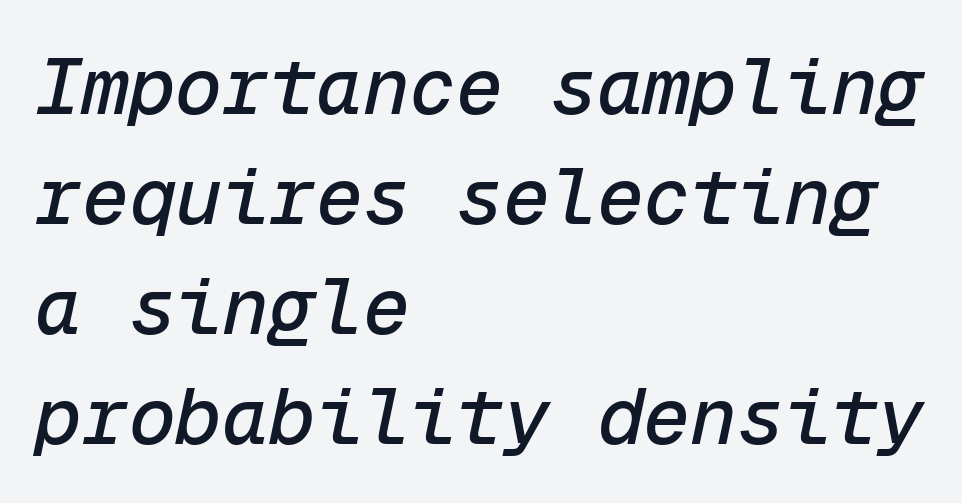
The image shows 78 px text type, italic (leaning right), monospaced; set left-aligned, normal line spacing (1.41x), normal letter spacing, not underlined; low stroke contrast and a medium x-height.
